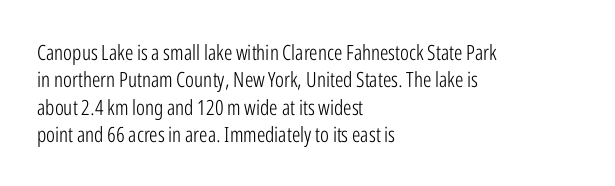
{"italic": "no", "bold": "no", "underline": "no", "align": "left", "line_spacing": "normal", "line_spacing_ratio": 1.3, "letter_spacing": "normal", "letter_spacing_em": 0.0, "glyph_px": 21}
